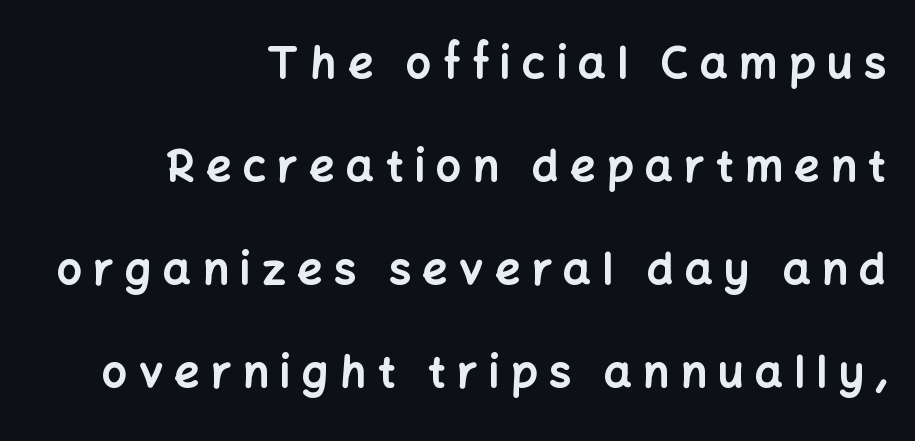
{"serif": "no", "italic": "no", "bold": "yes", "weight": "bold", "width": "normal", "stroke_contrast": "low", "x_height": "medium", "monospaced": "no", "underline": "no", "align": "right", "line_spacing": "loose", "line_spacing_ratio": 2.34, "letter_spacing": "wide", "letter_spacing_em": 0.26, "glyph_px": 44}
